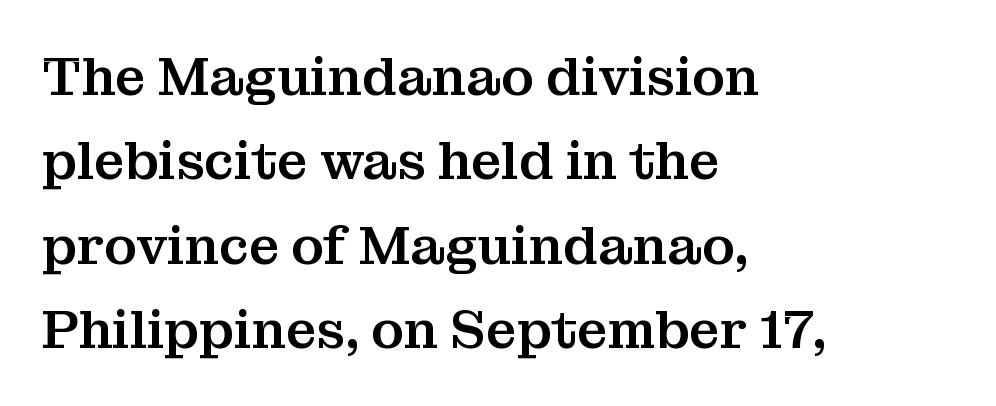
{"serif": "yes", "italic": "no", "width": "normal", "stroke_contrast": "medium", "x_height": "medium", "monospaced": "no", "underline": "no", "align": "left", "line_spacing": "normal", "line_spacing_ratio": 1.59, "letter_spacing": "normal", "letter_spacing_em": 0.0, "glyph_px": 53}
